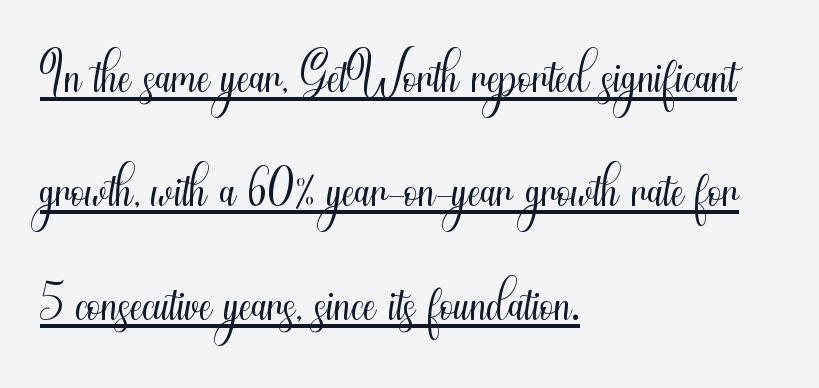
{"serif": "no", "bold": "no", "weight": "light", "width": "condensed", "stroke_contrast": "medium", "x_height": "small", "monospaced": "no", "underline": "yes", "align": "left", "line_spacing": "normal", "line_spacing_ratio": 1.44, "letter_spacing": "normal", "letter_spacing_em": 0.0, "glyph_px": 79}
